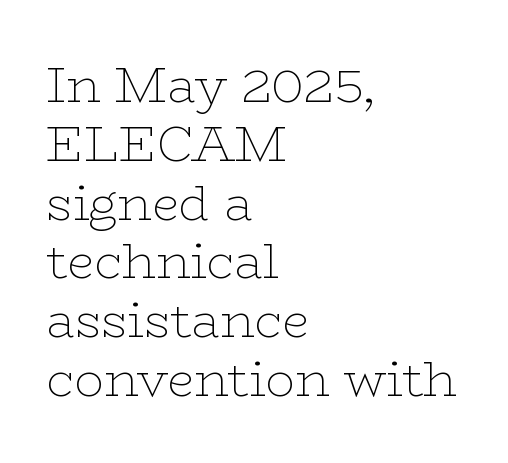
Is this a fixed-width face? No — the glyphs have proportional, varying widths. In CSS terms this would be text-align: left. The letters carry serifs — small finishing strokes at the ends of their stems. This sample uses plain, unmodified letter spacing.
